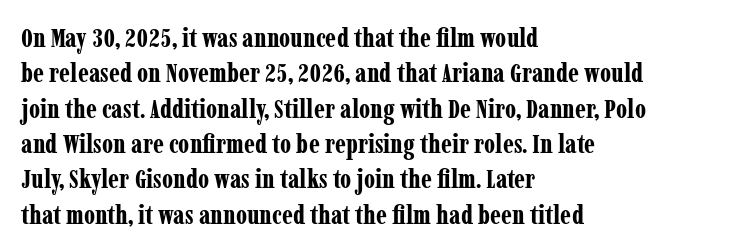
A clean baseline with only descenders dipping below it. These lines stack with their left ends in a neat column. Regular leading. Pretty heavy lettering here — definitely bold. Does extra space separate the letters? No, they use regular spacing.
